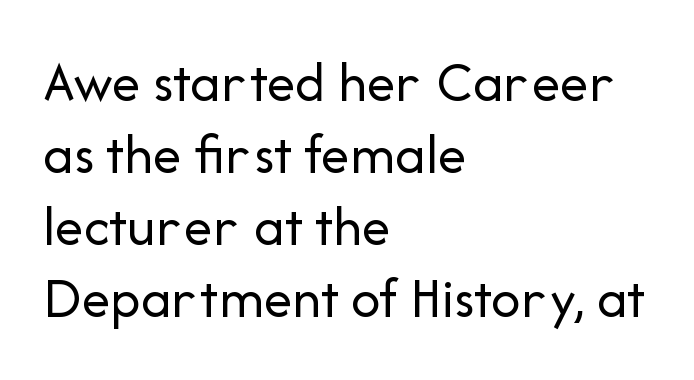
{"serif": "no", "italic": "no", "bold": "no", "weight": "regular", "width": "normal", "stroke_contrast": "low", "x_height": "medium", "monospaced": "no", "underline": "no", "align": "left", "line_spacing_ratio": 1.24, "letter_spacing": "normal", "letter_spacing_em": 0.0, "glyph_px": 58}
